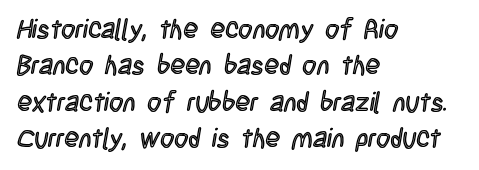
The image shows 27 px text type; set left-aligned, normal line spacing (1.35x), normal letter spacing, not underlined.
